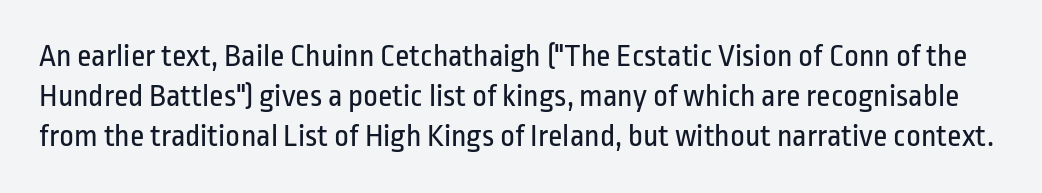
{"serif": "no", "italic": "no", "bold": "no", "weight": "regular", "width": "condensed", "stroke_contrast": "low", "x_height": "medium", "monospaced": "no", "underline": "no", "line_spacing": "normal", "line_spacing_ratio": 1.25, "letter_spacing": "normal", "letter_spacing_em": 0.0, "glyph_px": 32}
